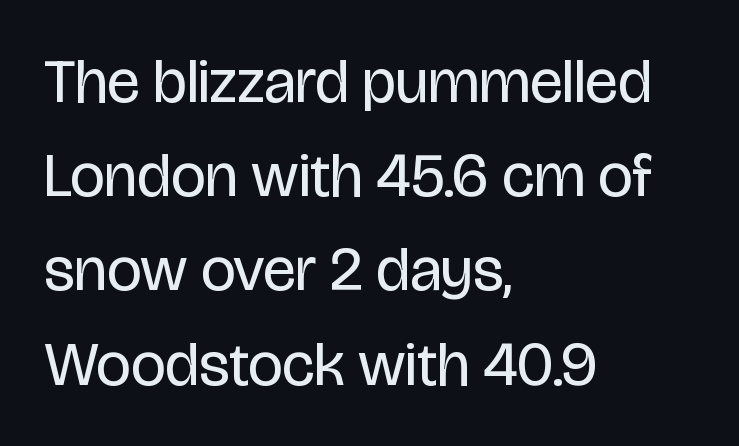
Q: Is the text bold? A: No.
Q: Is the text italic (slanted)? A: No, it is upright.
Q: Is the typeface a serif or a sans-serif typeface? A: Sans-serif.
Q: Is the text underlined? A: No.
Q: How is the paragraph aligned? A: Left-aligned.
Q: Is the spacing between letters normal or unusually wide? A: Normal.
Q: Is the spacing between lines tight, normal or loose? A: Normal.
Q: Width (condensed, normal, or wide)? A: Condensed.
Q: Stroke contrast? A: Low.
Q: x-height? A: Large.
Q: Monospaced? A: No.
